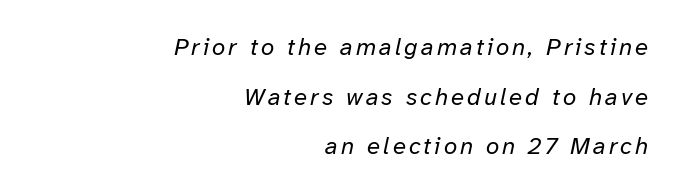
The image shows 24 px text type, italic (leaning right); set right-aligned, loose line spacing (2.07x), not underlined.
